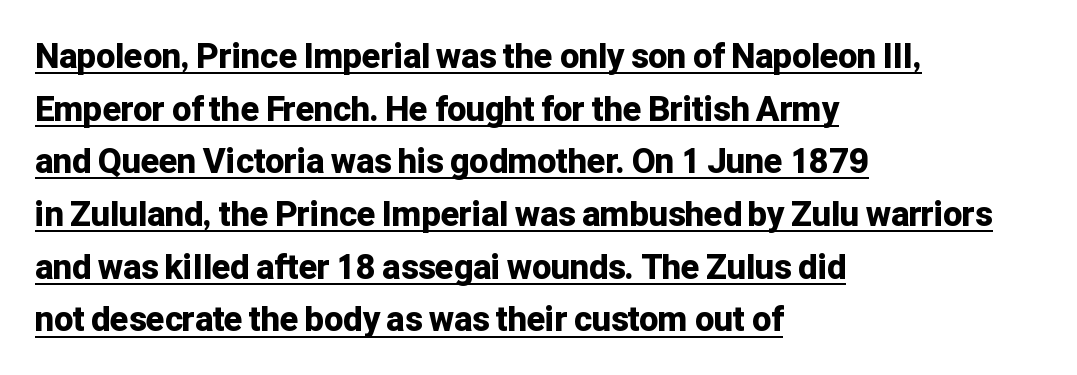
The image shows 34 px bold sans-serif type, upright; set left-aligned, normal line spacing (1.55x), normal letter spacing, underlined; low stroke contrast and a medium x-height.
